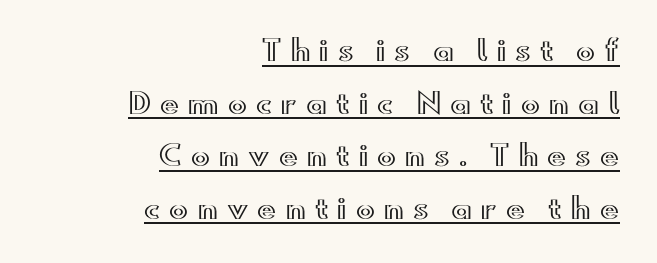
The paragraph has a hard right edge and a soft left edge. Notice how a bar underscores the lettering throughout. Character widths vary here, with narrow letters taking less room than wide ones. A typesetter would mark this as roman, not italic. This sample uses expanded letter spacing, leaving extra air between glyphs.
